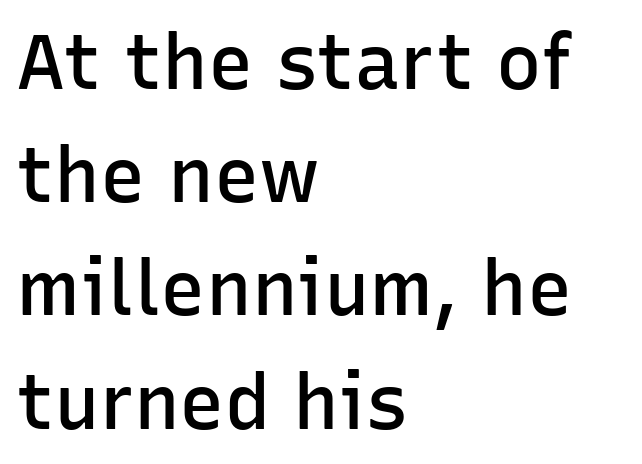
This rendering employs a face without finishing strokes, i.e., a sans-serif. Students, observe: this is what conventionally led text looks like. The string is rendered with underlining switched off. Is this a fixed-width face? No — the glyphs have proportional, varying widths. Caption: standard tracking, unaltered.
